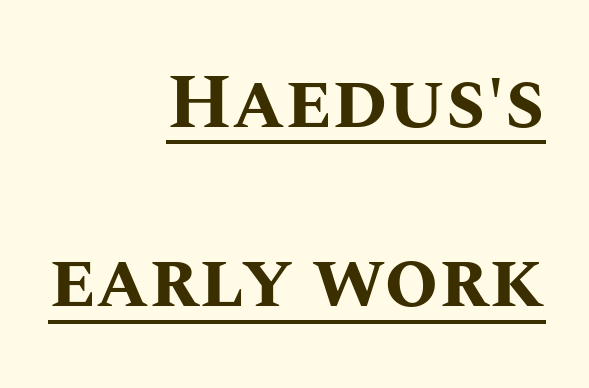
The image shows 78 px bold type, upright; set right-aligned, loose line spacing (2.3x), normal letter spacing, underlined; medium stroke contrast and a large x-height.
